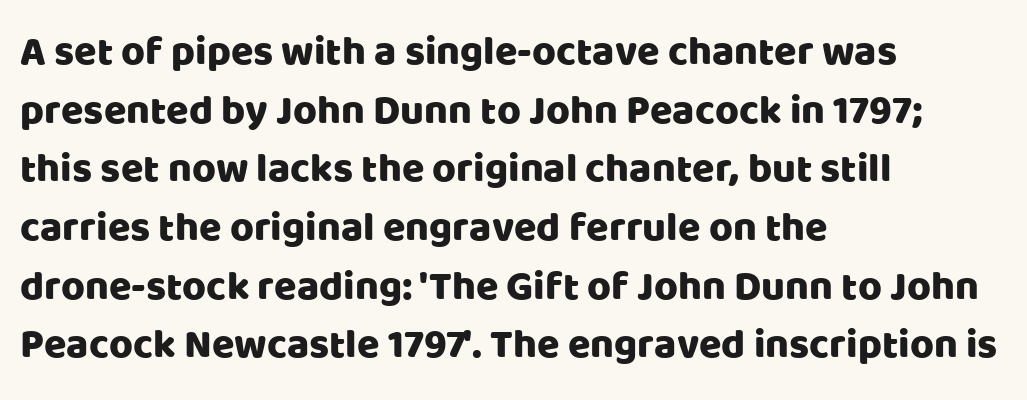
Italic: no, the glyphs are upright roman. You could not count columns in this text — the font is proportionally spaced. The baseline area is clear. How are the letters spaced? Ordinarily, with no added tracking. A student would call this left alignment; a typographer would say flush left, rag right. One glance says typical: line gaps are just what's usual.
